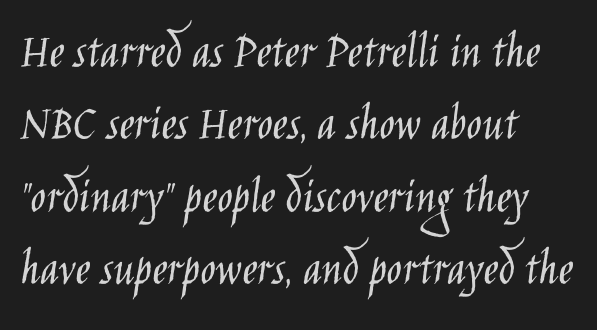
Q: Is the text bold? A: No.
Q: Is the text italic (slanted)? A: Yes.
Q: Is the typeface a serif or a sans-serif typeface? A: Sans-serif.
Q: Is the text underlined? A: No.
Q: How is the paragraph aligned? A: Left-aligned.
Q: Is the spacing between letters normal or unusually wide? A: Normal.
Q: Is the spacing between lines tight, normal or loose? A: Normal.
Q: Width (condensed, normal, or wide)? A: Condensed.
Q: Stroke contrast? A: Low.
Q: x-height? A: Large.
Q: Monospaced? A: No.
